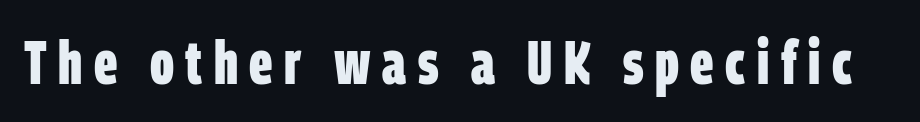
The image shows 61 px bold, condensed sans-serif type; set not underlined; low stroke contrast and a large x-height.
